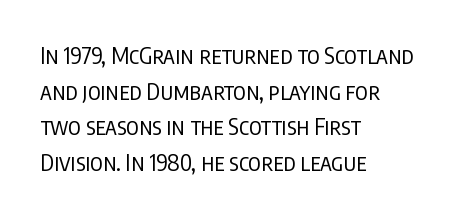
{"italic": "no", "bold": "no", "underline": "no", "align": "left", "line_spacing": "normal", "line_spacing_ratio": 1.55, "letter_spacing": "normal", "letter_spacing_em": 0.0, "glyph_px": 23}
